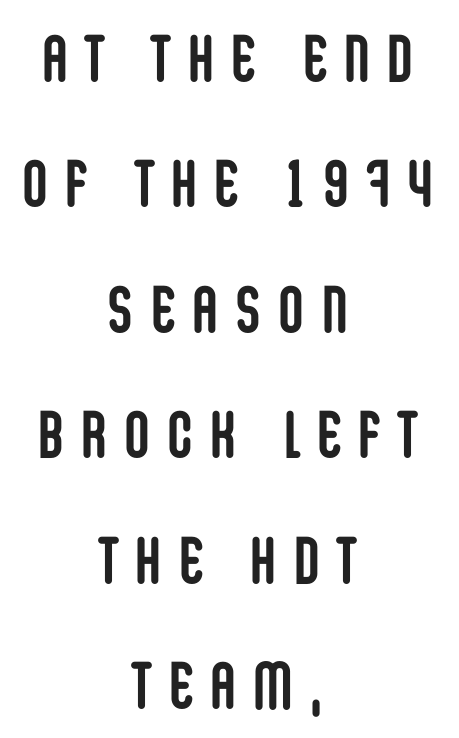
{"serif": "no", "italic": "no", "bold": "yes", "weight": "semibold", "width": "condensed", "stroke_contrast": "low", "x_height": "large", "monospaced": "no", "underline": "no", "align": "center", "line_spacing": "loose", "line_spacing_ratio": 1.9, "letter_spacing": "wide", "letter_spacing_em": 0.29, "glyph_px": 66}
